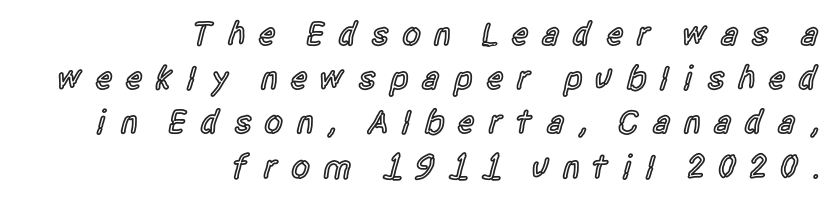
Q: Is the text bold? A: Semi-bold.
Q: Is the text italic (slanted)? A: Yes.
Q: Is the typeface a serif or a sans-serif typeface? A: Sans-serif.
Q: Is the text underlined? A: No.
Q: How is the paragraph aligned? A: Right-aligned.
Q: Is the spacing between letters normal or unusually wide? A: Unusually wide.
Q: Is the spacing between lines tight, normal or loose? A: Normal.
Q: Width (condensed, normal, or wide)? A: Condensed.
Q: x-height? A: Large.
Q: Monospaced? A: No.
